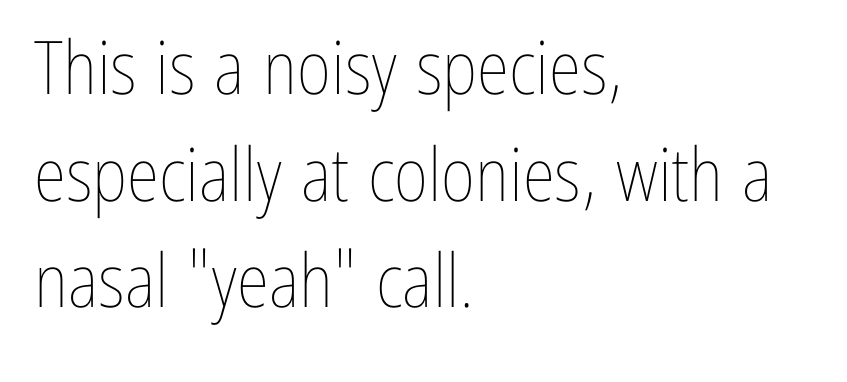
Q: Is the text bold? A: No.
Q: Is the text italic (slanted)? A: No, it is upright.
Q: Is the text underlined? A: No.
Q: How is the paragraph aligned? A: Left-aligned.
Q: Is the spacing between letters normal or unusually wide? A: Normal.
Q: Is the spacing between lines tight, normal or loose? A: Normal.
Q: Width (condensed, normal, or wide)? A: Condensed.
Q: Stroke contrast? A: Low.
Q: x-height? A: Medium.
Q: Monospaced? A: No.
